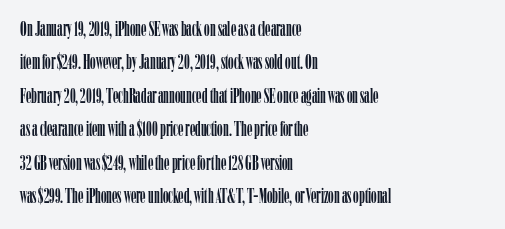
{"italic": "no", "underline": "no", "align": "left", "line_spacing": "normal", "line_spacing_ratio": 1.52, "letter_spacing": "normal", "letter_spacing_em": 0.0, "glyph_px": 22}
